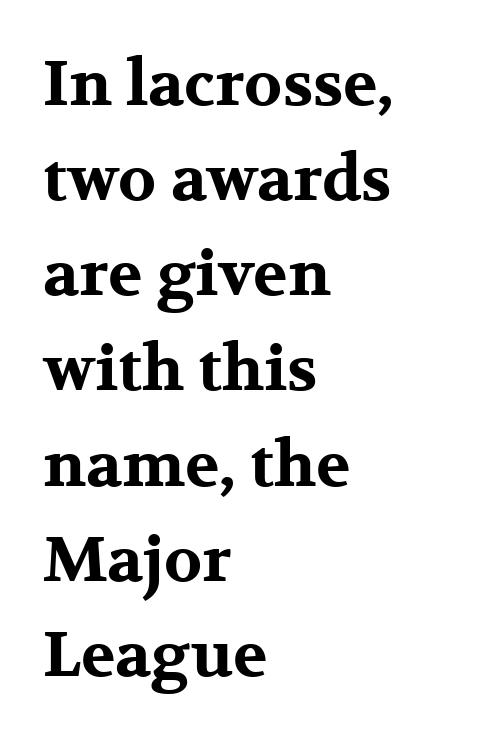
Q: Is the text bold? A: Yes.
Q: Is the text italic (slanted)? A: No, it is upright.
Q: Is the typeface a serif or a sans-serif typeface? A: Serif.
Q: Is the text underlined? A: No.
Q: How is the paragraph aligned? A: Left-aligned.
Q: Is the spacing between letters normal or unusually wide? A: Normal.
Q: Is the spacing between lines tight, normal or loose? A: Normal.
Q: Width (condensed, normal, or wide)? A: Wide.
Q: Stroke contrast? A: Medium.
Q: x-height? A: Medium.
Q: Monospaced? A: No.
